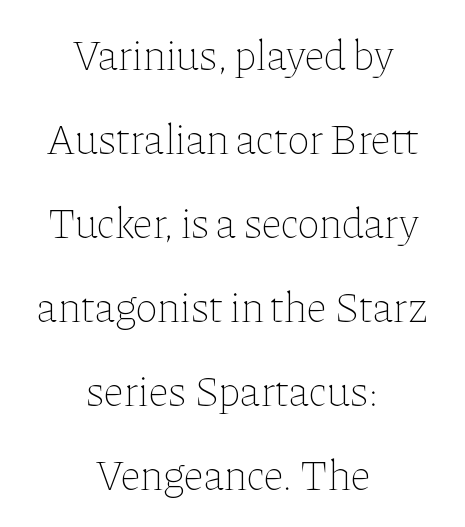
{"italic": "no", "bold": "no", "weight": "thin", "width": "normal", "stroke_contrast": "low", "x_height": "medium", "monospaced": "no", "underline": "no", "align": "center", "line_spacing": "loose", "line_spacing_ratio": 2.0, "letter_spacing": "normal", "letter_spacing_em": 0.0, "glyph_px": 42}
